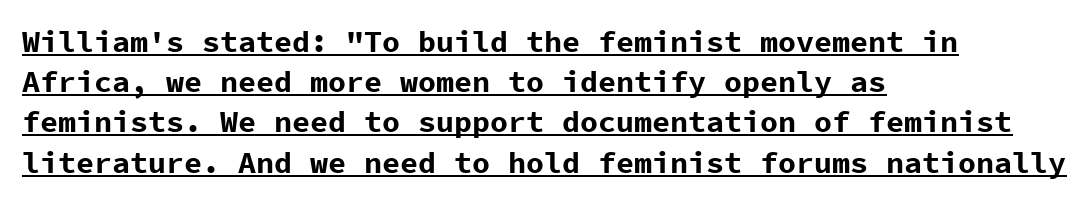
It's the straight-up-and-down kind of type. Evenly set lines give the paragraph a standard silhouette. Between one letter and the next there's only the usual sliver of space. The lettering is marked with a stroke running underneath it. This rendering employs a face without finishing strokes, i.e., a sans-serif. Compared with a centered layout, this one pins lines to the left instead.
